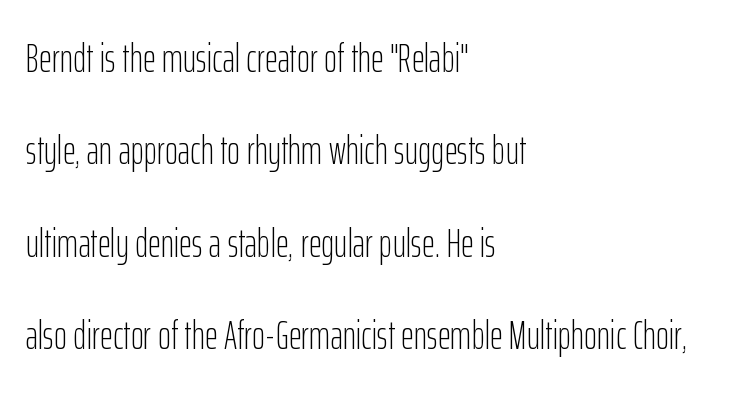
{"serif": "no", "italic": "no", "bold": "no", "weight": "light", "width": "condensed", "stroke_contrast": "low", "x_height": "medium", "monospaced": "no", "underline": "no", "align": "left", "line_spacing": "loose", "line_spacing_ratio": 2.31, "letter_spacing": "normal", "letter_spacing_em": 0.0, "glyph_px": 40}
